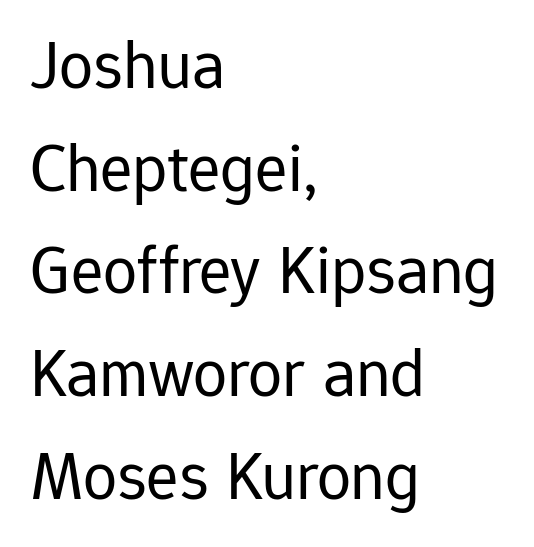
The image shows 68 px regular-weight sans-serif type, upright; set left-aligned, normal line spacing (1.51x), normal letter spacing, not underlined; low stroke contrast and a medium x-height.
